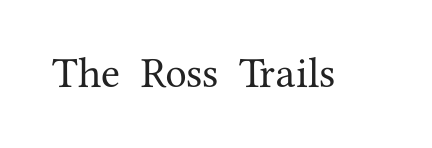
The passage shown is typed in a proportional face where columns would drift. This rendering leaves character spacing at its baseline value. These lines are composed in type with serifs. The passage shown is not underscored anywhere.
